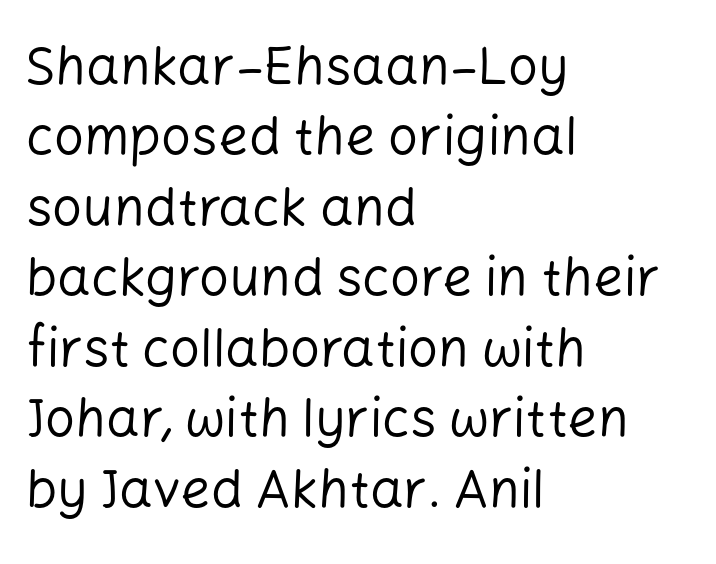
The image shows 53 px regular-weight sans-serif type, upright; set left-aligned, normal line spacing (1.33x), normal letter spacing, not underlined; low stroke contrast and a medium x-height.
